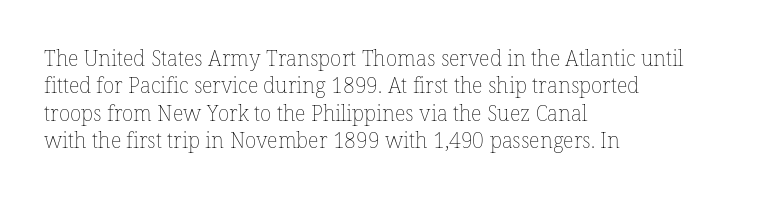
Reading down the block, your eye returns to a fixed left position each line. The weight tops out at a normal text grade. Interline gaps are of average width in this sample. The letters sit at their default tracking, neither squeezed nor spread.
